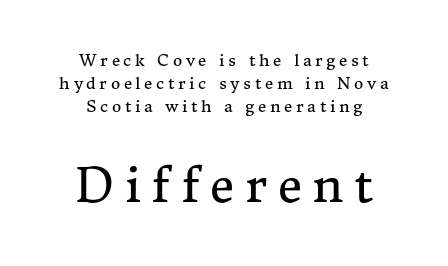
{"serif": "yes", "italic": "no", "bold": "no", "weight": "regular", "width": "normal", "stroke_contrast": "medium", "x_height": "medium", "monospaced": "no", "underline": "no", "align": "center", "line_spacing": "normal", "line_spacing_ratio": 1.43, "letter_spacing": "wide", "letter_spacing_em": 0.23, "larger_block": "second", "size_ratio": 2.94, "glyph_px": 47}
